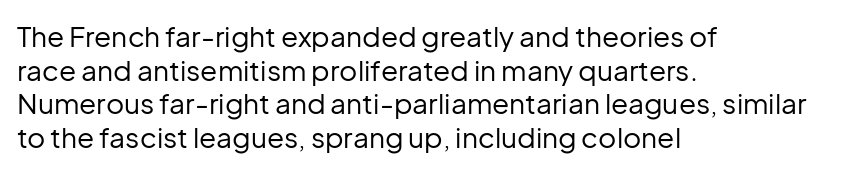
Q: Is the text bold? A: No.
Q: Is the text italic (slanted)? A: No, it is upright.
Q: Is the typeface a serif or a sans-serif typeface? A: Sans-serif.
Q: Is the text underlined? A: No.
Q: How is the paragraph aligned? A: Left-aligned.
Q: Is the spacing between letters normal or unusually wide? A: Normal.
Q: Width (condensed, normal, or wide)? A: Normal.
Q: Stroke contrast? A: Low.
Q: x-height? A: Medium.
Q: Monospaced? A: No.
